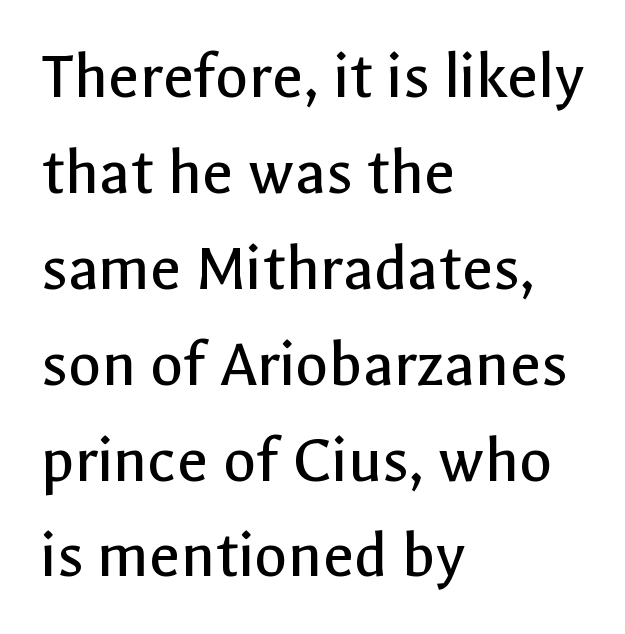
The image shows 68 px regular-weight sans-serif type, upright; set left-aligned, normal line spacing (1.41x), normal letter spacing, not underlined; a medium x-height.
